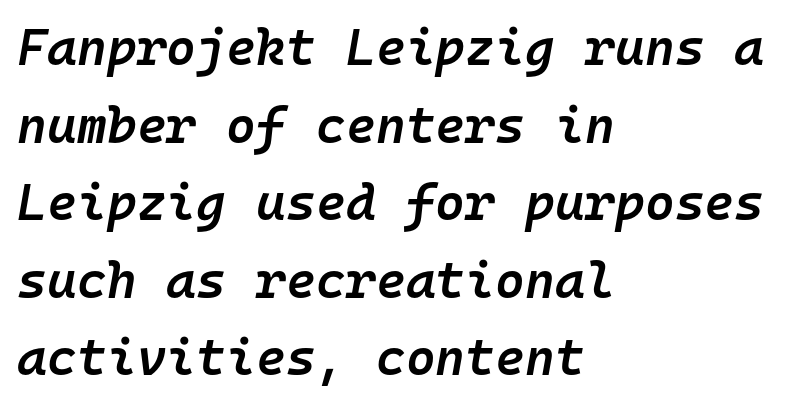
Strokes here are thickened, but only to semibold level. Emphasis-style slanted type is in use. Honestly, there is no underline to notice here at all. Is this a fixed-width face? Yes — each glyph sits in an identical cell. Is the letter spacing exaggerated? No — it looks like the ordinary default. All the whitespace from short lines collects on the right.
